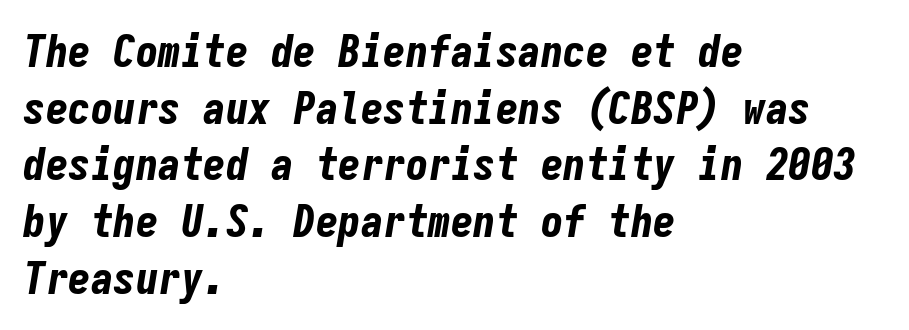
Check the space under the baseline: it is left empty. The font's italic variant was chosen for this text. This sample is left-justified, so line endings fall wherever the words run out. Every character here occupies the same horizontal width, giving the sample a typewriter-like rhythm.
